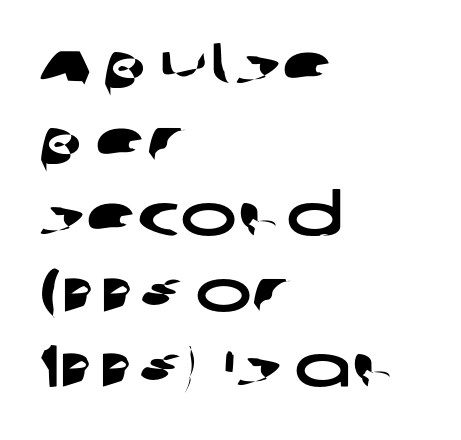
The image shows 60 px wide sans-serif type; set left-aligned, normal line spacing (1.26x), normal letter spacing, not underlined; low stroke contrast and a large x-height.
